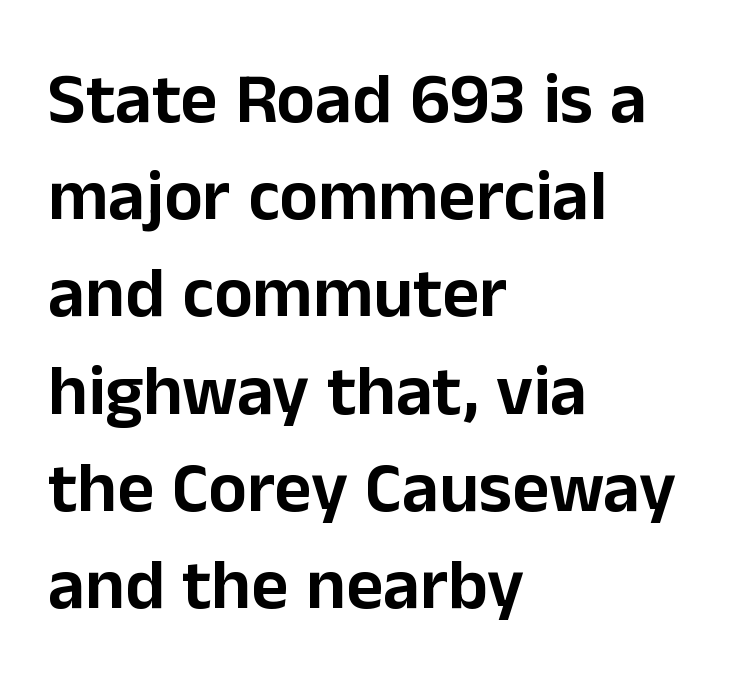
The rows are spaced the way most documents space them. The string is rendered with underlining switched off. Posture: straight, roman, zero tilt. Which margin do the lines hug? The left one — the right edge is uneven. Serif or sans? Sans — the stroke terminals are bare. What stands out about the letter spacing? Nothing — it is the standard amount.
